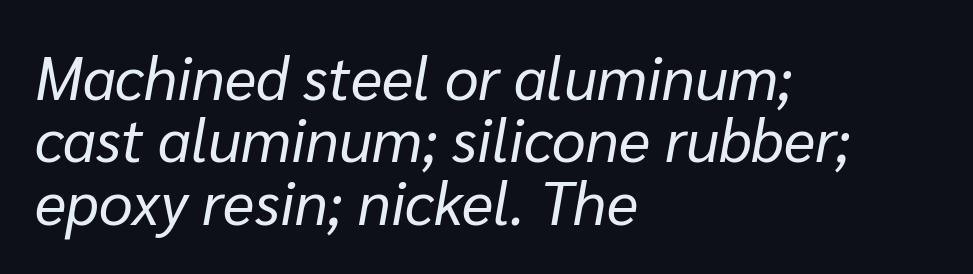
{"italic": "yes", "lean": "right", "slant_degrees": 10, "bold": "no", "weight": "regular", "width": "normal", "stroke_contrast": "low", "x_height": "medium", "monospaced": "no", "underline": "no", "align": "left", "line_spacing": "tight", "line_spacing_ratio": 1.04, "letter_spacing": "normal", "letter_spacing_em": 0.0, "glyph_px": 60}
